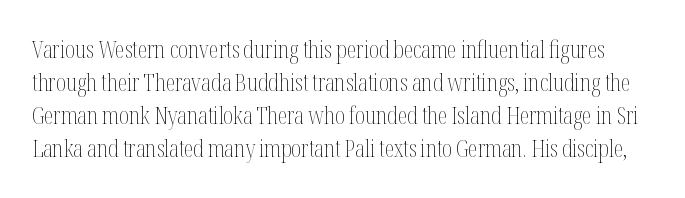
Q: Is the text bold? A: No.
Q: Is the text italic (slanted)? A: No, it is upright.
Q: Is the text underlined? A: No.
Q: Is the spacing between letters normal or unusually wide? A: Normal.
Q: Is the spacing between lines tight, normal or loose? A: Normal.
